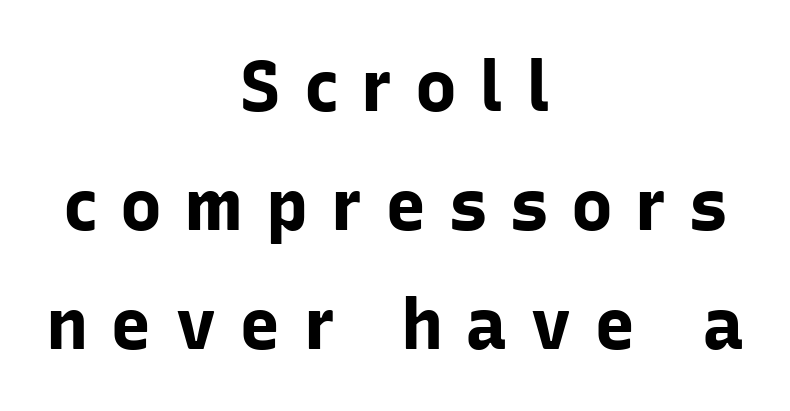
{"serif": "no", "italic": "no", "bold": "yes", "weight": "bold", "width": "normal", "stroke_contrast": "low", "x_height": "medium", "monospaced": "no", "underline": "no", "align": "center", "line_spacing": "normal", "line_spacing_ratio": 1.7, "letter_spacing": "wide", "letter_spacing_em": 0.32, "glyph_px": 70}
